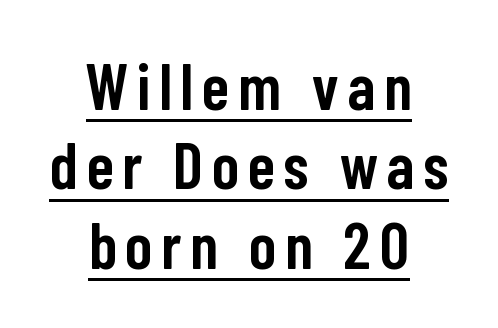
The letters advance in unequal steps, a hallmark of proportional type. The sample's only ornament is a line tracing under the words. The lines in this sample share a center point and differ in where they start and stop. These lines carry some extra weight — a demibold, not a full bold. The type family on display is of the sans-serif kind.
